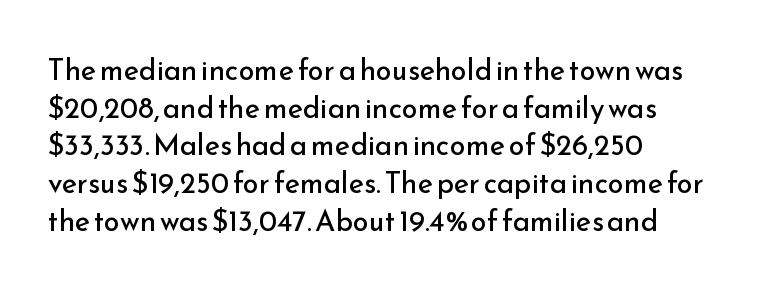
Short note: letters normally spaced. Style check: upright. Regarding serifs, this sample does without them. Only glyphs here, with clear space below each row.
